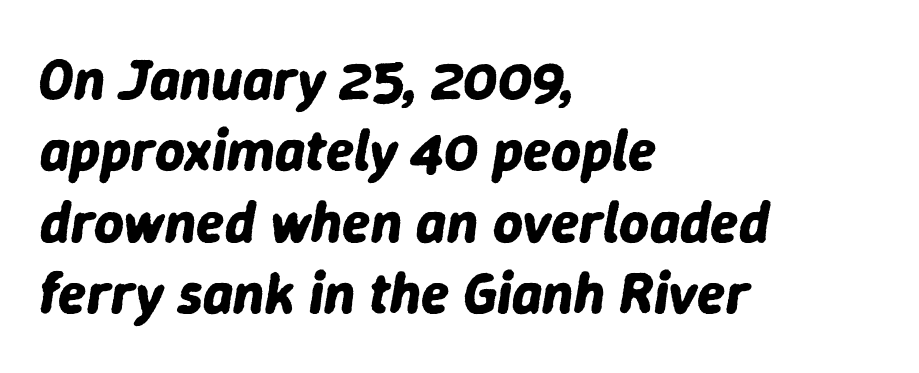
The image shows 58 px bold type, italic (leaning right); set left-aligned, line spacing 1.23x, normal letter spacing, not underlined; low stroke contrast and a medium x-height.
